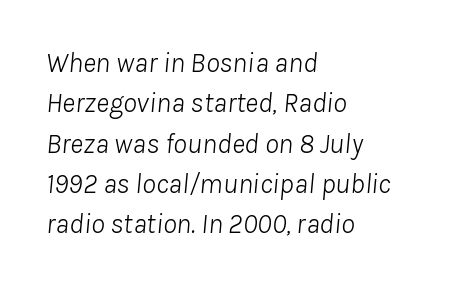
The image shows 28 px light type, italic (leaning right); set left-aligned, normal line spacing (1.44x), normal letter spacing, not underlined; low stroke contrast and a medium x-height.
